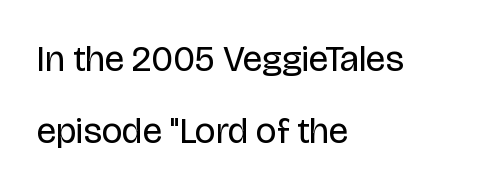
Q: Is the text bold? A: No.
Q: Is the text italic (slanted)? A: No, it is upright.
Q: Is the typeface a serif or a sans-serif typeface? A: Sans-serif.
Q: Is the text underlined? A: No.
Q: How is the paragraph aligned? A: Left-aligned.
Q: Is the spacing between letters normal or unusually wide? A: Normal.
Q: Is the spacing between lines tight, normal or loose? A: Loose.
Q: Width (condensed, normal, or wide)? A: Normal.
Q: Stroke contrast? A: Low.
Q: x-height? A: Large.
Q: Monospaced? A: No.
